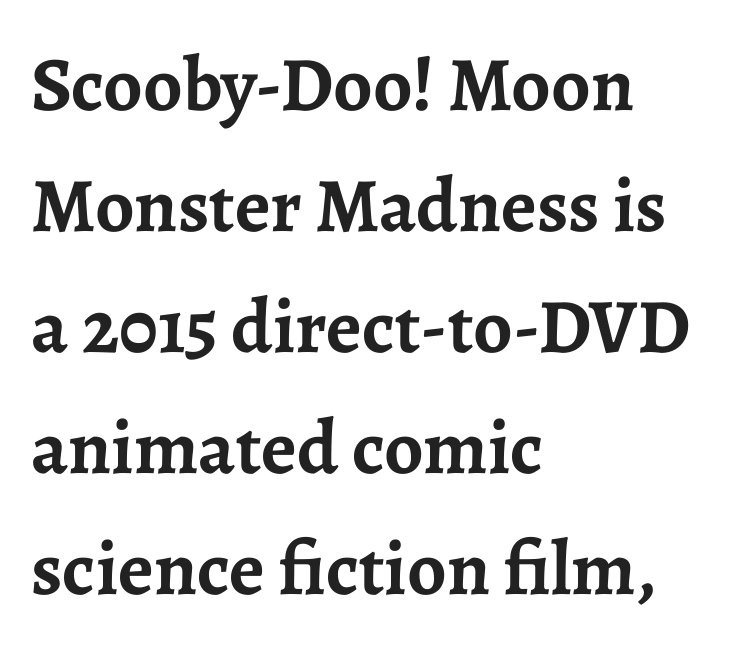
Q: Is the text bold? A: Yes.
Q: Is the text italic (slanted)? A: No, it is upright.
Q: Is the typeface a serif or a sans-serif typeface? A: Serif.
Q: Is the text underlined? A: No.
Q: How is the paragraph aligned? A: Left-aligned.
Q: Is the spacing between letters normal or unusually wide? A: Normal.
Q: Is the spacing between lines tight, normal or loose? A: Normal.
Q: Width (condensed, normal, or wide)? A: Normal.
Q: Stroke contrast? A: Low.
Q: x-height? A: Medium.
Q: Monospaced? A: No.
